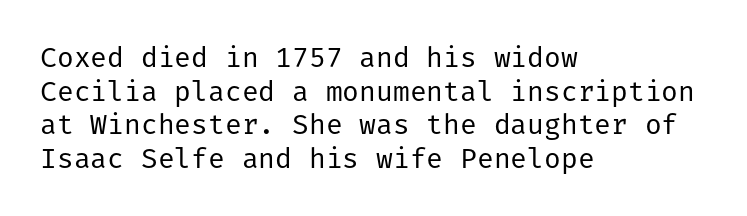
The image shows 28 px regular-weight sans-serif type, upright; set left-aligned, line spacing 1.2x, normal letter spacing, not underlined; low stroke contrast and a medium x-height.
